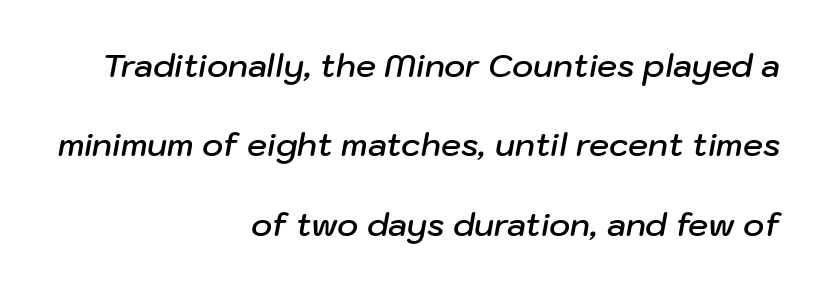
The image shows 32 px semibold type, italic (leaning right); set right-aligned, loose line spacing (2.48x), normal letter spacing, not underlined; low stroke contrast and a medium x-height.
